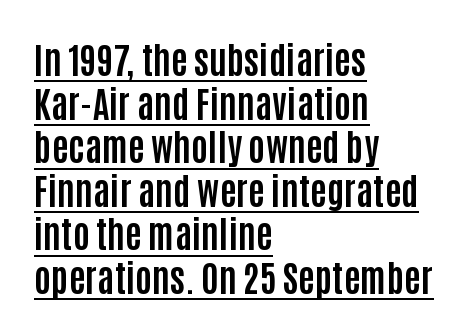
{"serif": "no", "italic": "no", "bold": "yes", "weight": "bold", "width": "condensed", "stroke_contrast": "low", "x_height": "large", "monospaced": "no", "underline": "yes", "align": "left", "line_spacing_ratio": 1.21, "letter_spacing": "normal", "letter_spacing_em": 0.0, "glyph_px": 36}
